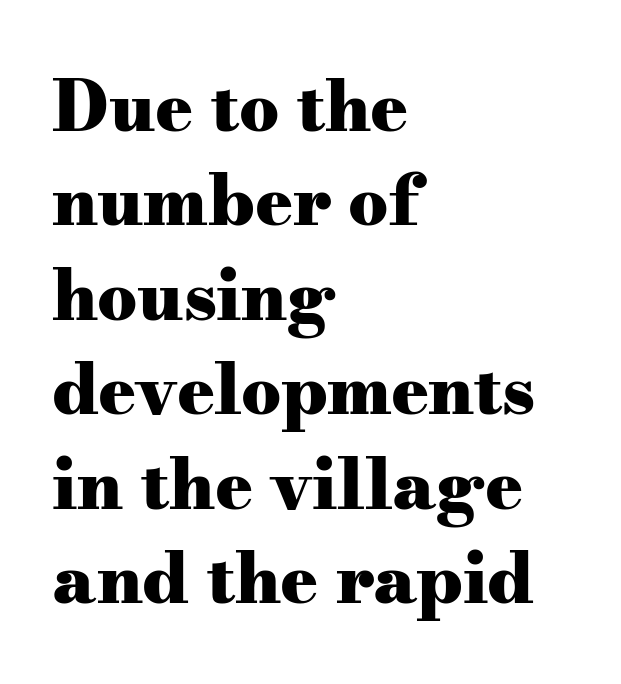
{"serif": "yes", "italic": "no", "bold": "yes", "weight": "heavy", "width": "wide", "stroke_contrast": "medium", "x_height": "small", "monospaced": "no", "underline": "no", "align": "left", "line_spacing": "normal", "line_spacing_ratio": 1.35, "letter_spacing": "normal", "letter_spacing_em": 0.0, "glyph_px": 70}
